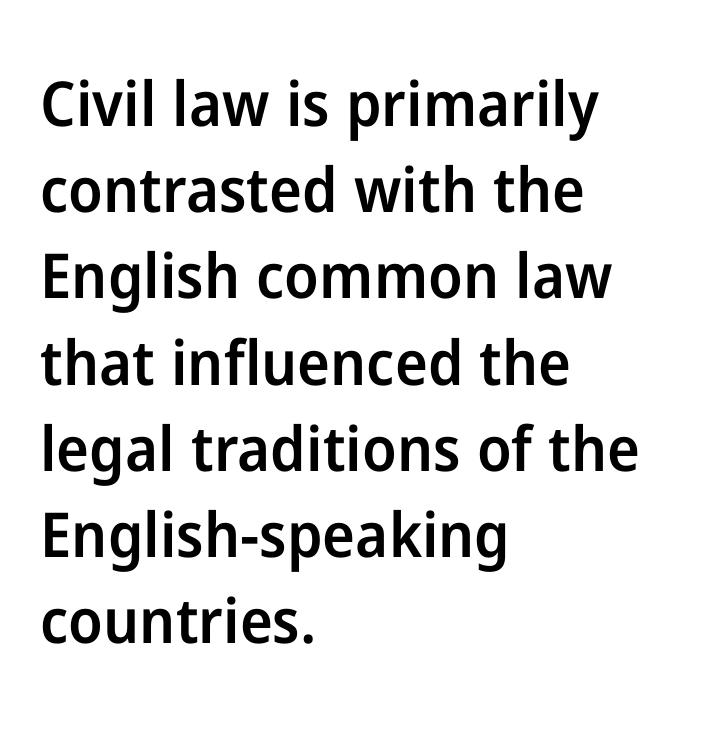
The image shows 62 px semibold sans-serif type, upright; set left-aligned, normal line spacing (1.39x), normal letter spacing, not underlined; low stroke contrast and a medium x-height.
